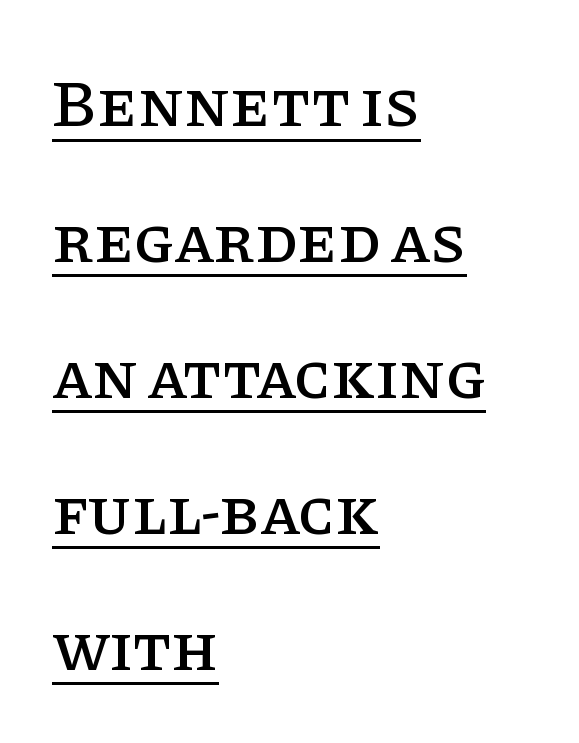
Note: serifs present on the glyphs. Does the copy run flush right? No — it runs flush left. Underlined type. Nothing unusual about the tracking: characters are spaced as the font intends. Italic: no, the glyphs are upright roman.
